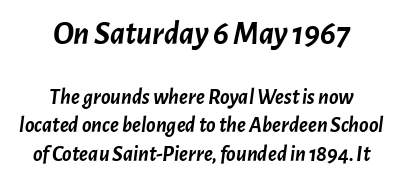
The image shows 33 px semibold type, italic (leaning right); set centered, normal line spacing (1.29x), normal letter spacing, not underlined; the first (top) block is 1.5x larger; low stroke contrast and a medium x-height.
